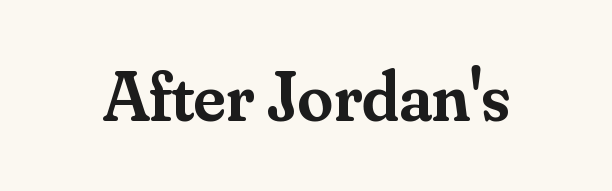
This sample has the flowing, uneven cadence of proportional lettering. If you drew a line through each stem, it would be perfectly vertical. I'd describe the lettering as semibold — firm but not a full bold. Here the glyphs are tracked normally, forming tight word shapes. I'd call this a serif setting — the letters wear small feet.
